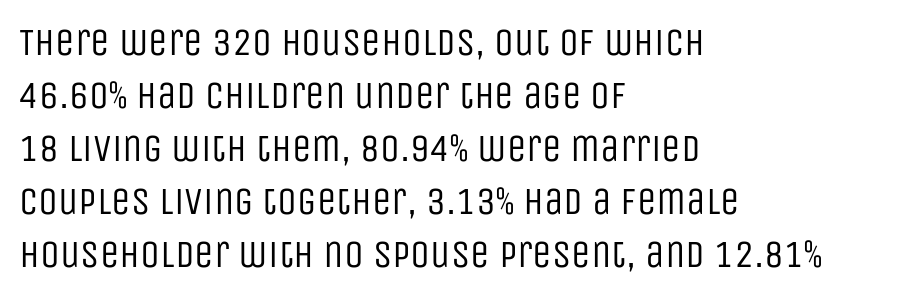
{"serif": "no", "italic": "no", "bold": "no", "weight": "regular", "width": "condensed", "stroke_contrast": "low", "x_height": "large", "monospaced": "no", "underline": "no", "align": "left", "line_spacing": "normal", "line_spacing_ratio": 1.36, "letter_spacing": "normal", "letter_spacing_em": 0.0, "glyph_px": 39}
